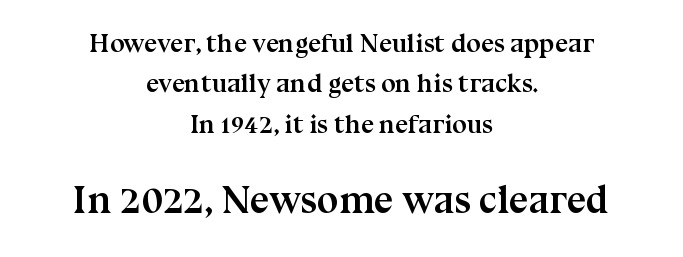
Caption: bold face, heavy strokes. The passage shown has conventional tracking throughout. Is this a sans? No — the strokes have serifs. This layout puts the modest block above and the oversized block below. Posture: vertical.
